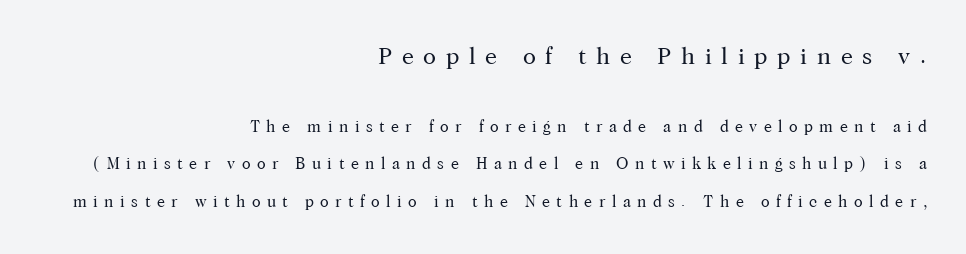
Q: Is the text bold? A: No.
Q: Is the text italic (slanted)? A: No, it is upright.
Q: Is the text underlined? A: No.
Q: How is the paragraph aligned? A: Right-aligned.
Q: Is the spacing between letters normal or unusually wide? A: Unusually wide.
Q: Is the spacing between lines tight, normal or loose? A: Loose.
Q: Which block of text is set in a larger size, the first (top) or the second (bottom)? A: The first (top) one.
